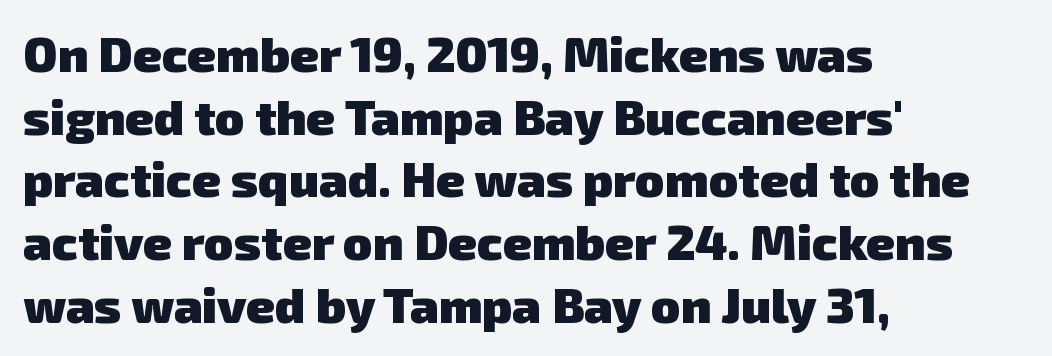
Q: Is the text bold? A: Yes.
Q: Is the typeface a serif or a sans-serif typeface? A: Sans-serif.
Q: Is the text underlined? A: No.
Q: How is the paragraph aligned? A: Left-aligned.
Q: Is the spacing between letters normal or unusually wide? A: Normal.
Q: Is the spacing between lines tight, normal or loose? A: Normal.
Q: Width (condensed, normal, or wide)? A: Normal.
Q: Stroke contrast? A: Low.
Q: x-height? A: Medium.
Q: Monospaced? A: No.
